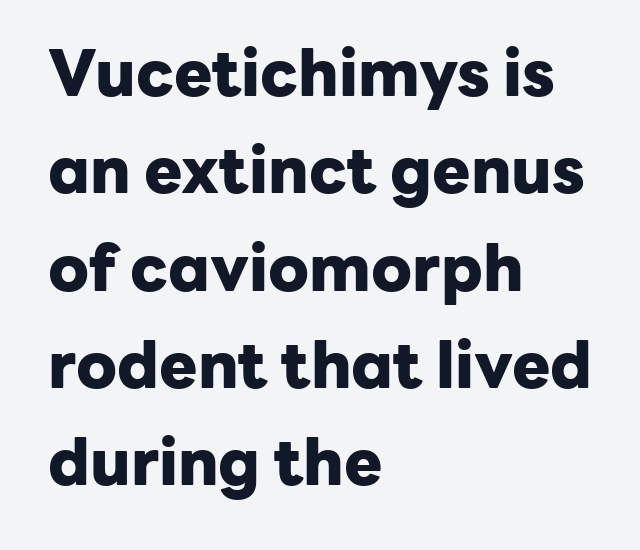
The image shows 64 px heavy sans-serif type, upright; set left-aligned, normal line spacing (1.52x), normal letter spacing, not underlined; low stroke contrast and a medium x-height.
